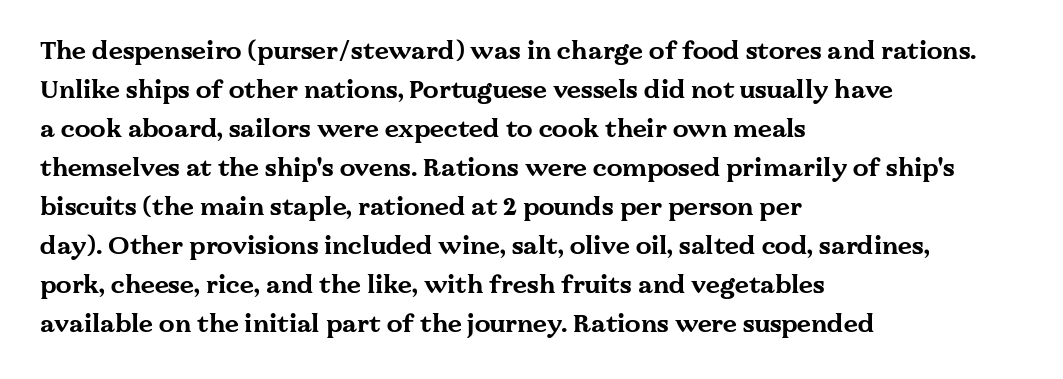
{"italic": "no", "bold": "yes", "underline": "no", "align": "left", "line_spacing": "normal", "line_spacing_ratio": 1.56, "letter_spacing": "normal", "letter_spacing_em": 0.0, "glyph_px": 25}
